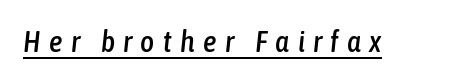
Q: Is the text italic (slanted)? A: Yes, it leans right by about 6 degrees.
Q: Is the text underlined? A: Yes.
Q: Is the spacing between letters normal or unusually wide? A: Unusually wide.
Q: Width (condensed, normal, or wide)? A: Condensed.
Q: Stroke contrast? A: Low.
Q: x-height? A: Medium.
Q: Monospaced? A: No.
